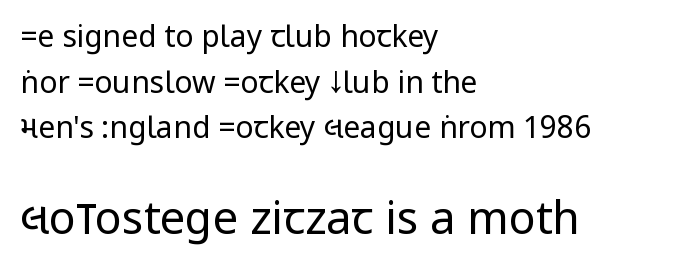
The image shows 45 px regular-weight, condensed sans-serif type, upright; set left-aligned, normal line spacing (1.52x), normal letter spacing, not underlined; the second (bottom) block is 1.5x larger; low stroke contrast.
